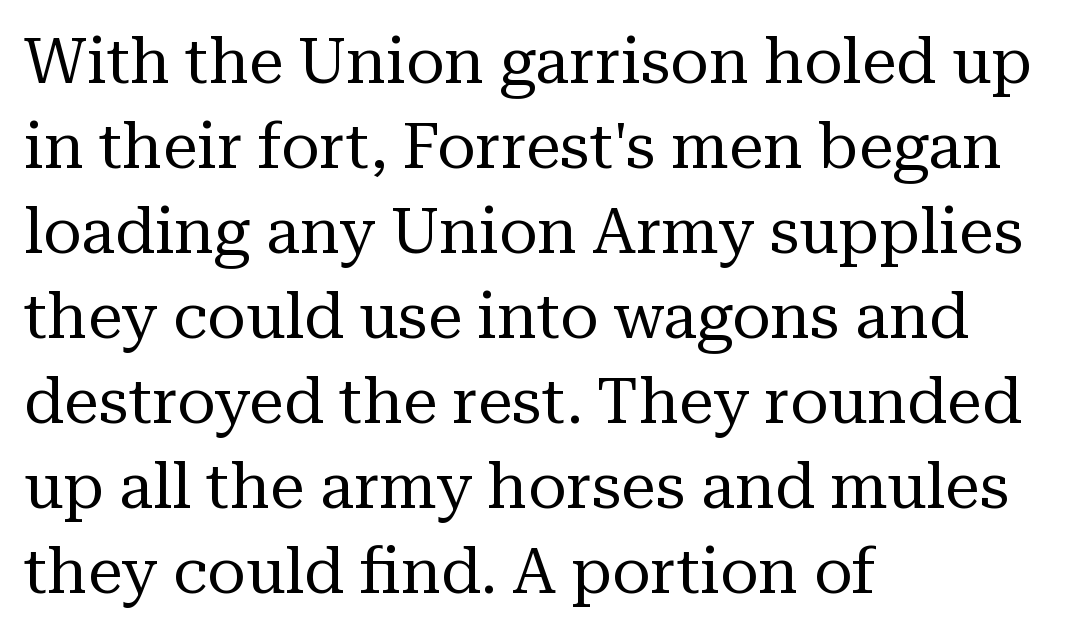
The type family on display is of the serif kind. Interline gaps are of average width in this sample. Is the stroke heavy? The answer is a plain regular-or-lighter. The lines in this sample share a left origin and differ only in where they stop. Here the designer chose a conventional face with non-uniform glyph widths.
